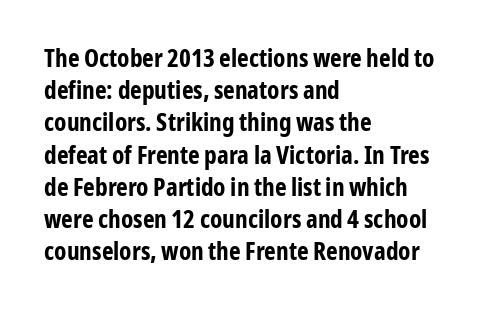
The lines sit at an ordinary, default distance from one another. Italic? Not at all — the glyphs are vertical. This rendering leaves character spacing at its baseline value. A student would call this left alignment; a typographer would say flush left, rag right.
